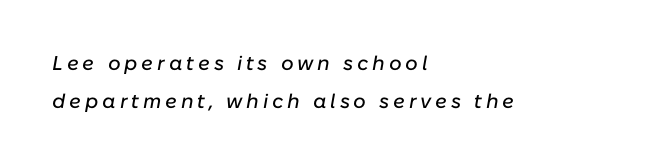
{"italic": "yes", "lean": "right", "slant_degrees": 10, "underline": "no", "align": "left", "line_spacing": "loose", "line_spacing_ratio": 1.91, "glyph_px": 20}
